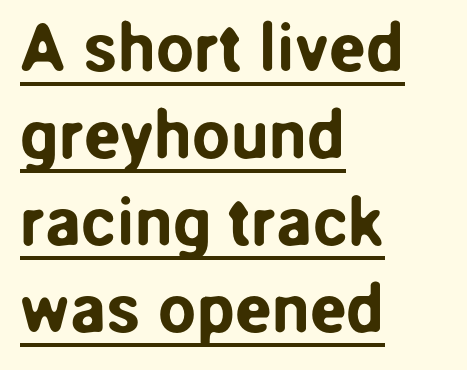
{"serif": "no", "italic": "no", "width": "normal", "stroke_contrast": "low", "x_height": "medium", "monospaced": "no", "underline": "yes", "align": "left", "line_spacing": "normal", "line_spacing_ratio": 1.28, "letter_spacing": "normal", "letter_spacing_em": 0.0, "glyph_px": 68}
